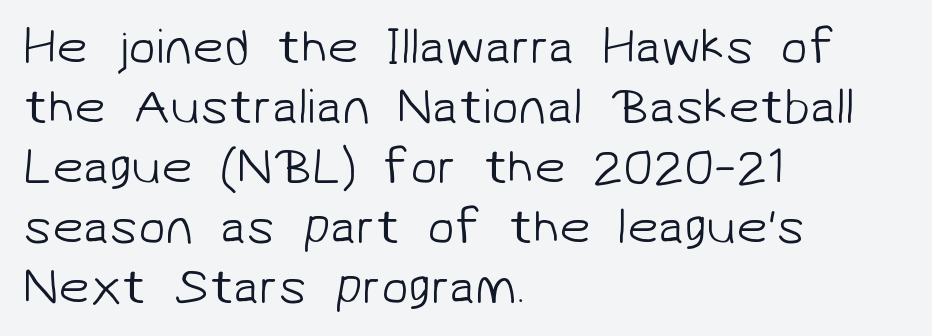
Words appear dense and cohesive because spacing is normal. The letterforms sit at book weight or below. In terms of letterform style, serifs are entirely absent. Proportional: the letters do not fall into vertical columns.
